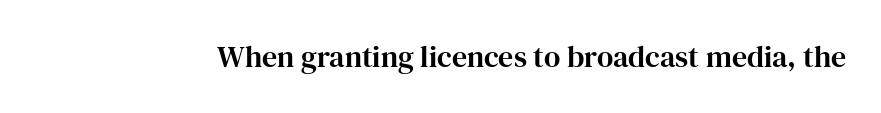
Q: Is the text italic (slanted)? A: No, it is upright.
Q: Is the typeface a serif or a sans-serif typeface? A: Serif.
Q: Is the text underlined? A: No.
Q: Is the spacing between letters normal or unusually wide? A: Normal.
Q: Width (condensed, normal, or wide)? A: Normal.
Q: Stroke contrast? A: High.
Q: x-height? A: Medium.
Q: Monospaced? A: No.
